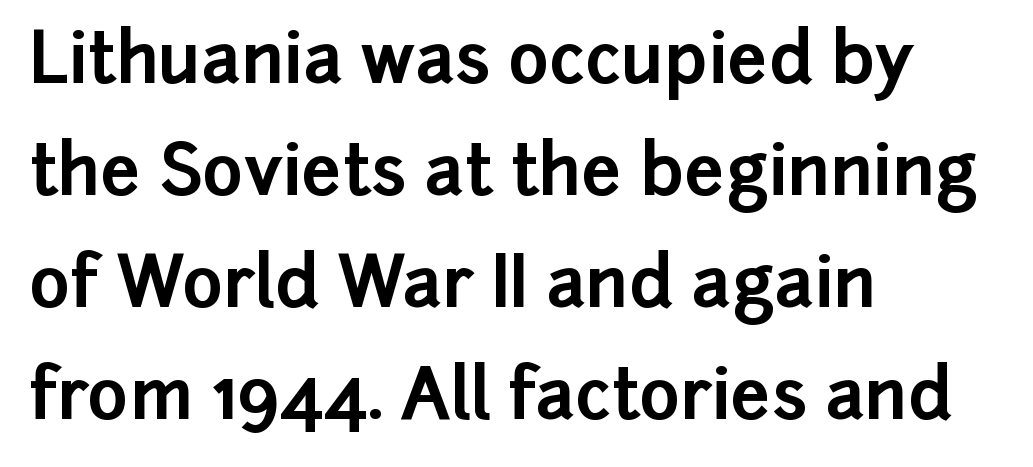
Q: Is the text bold? A: Yes.
Q: Is the text italic (slanted)? A: No, it is upright.
Q: Is the typeface a serif or a sans-serif typeface? A: Sans-serif.
Q: Is the text underlined? A: No.
Q: How is the paragraph aligned? A: Left-aligned.
Q: Is the spacing between letters normal or unusually wide? A: Normal.
Q: Is the spacing between lines tight, normal or loose? A: Normal.
Q: Width (condensed, normal, or wide)? A: Normal.
Q: Stroke contrast? A: Low.
Q: x-height? A: Medium.
Q: Monospaced? A: No.
